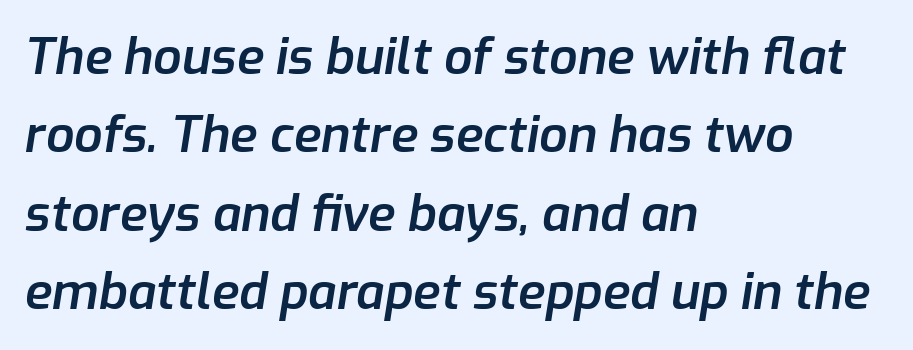
Q: Is the text bold? A: Semi-bold.
Q: Is the text italic (slanted)? A: Yes, it leans right by about 9 degrees.
Q: Is the text underlined? A: No.
Q: How is the paragraph aligned? A: Left-aligned.
Q: Is the spacing between letters normal or unusually wide? A: Normal.
Q: Is the spacing between lines tight, normal or loose? A: Normal.
Q: Width (condensed, normal, or wide)? A: Normal.
Q: Stroke contrast? A: Low.
Q: x-height? A: Medium.
Q: Monospaced? A: No.
